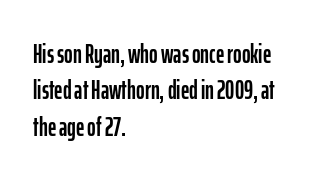
{"italic": "no", "underline": "no", "align": "left", "line_spacing": "normal", "line_spacing_ratio": 1.4, "letter_spacing": "normal", "letter_spacing_em": 0.0, "glyph_px": 26}
